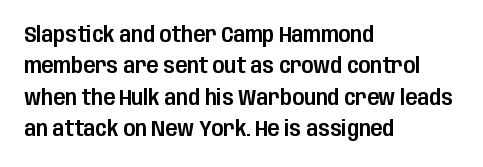
The image shows 22 px text type, upright; set left-aligned, normal line spacing (1.43x), normal letter spacing, not underlined.
